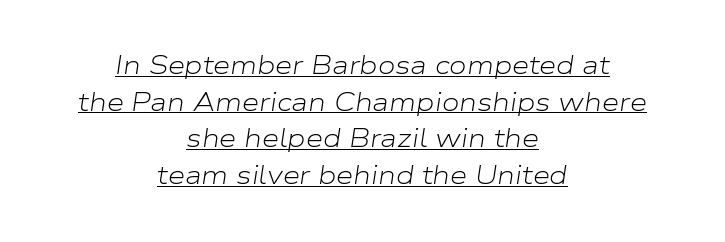
Q: Is the text bold? A: No.
Q: Is the text italic (slanted)? A: Yes, it leans right by about 9 degrees.
Q: Is the text underlined? A: Yes.
Q: How is the paragraph aligned? A: Centered.
Q: Is the spacing between letters normal or unusually wide? A: Normal.
Q: Is the spacing between lines tight, normal or loose? A: Normal.
